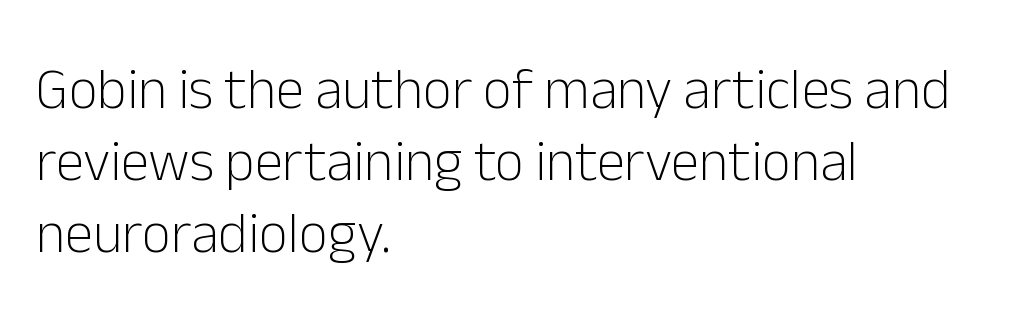
Just letters on the line, the space beneath them empty. The paragraph shown leans on its left margin. Each letter keeps its own natural width here, so spacing adapts to shape. Letter spacing: default. One glance says typical: line gaps are just what's usual.
